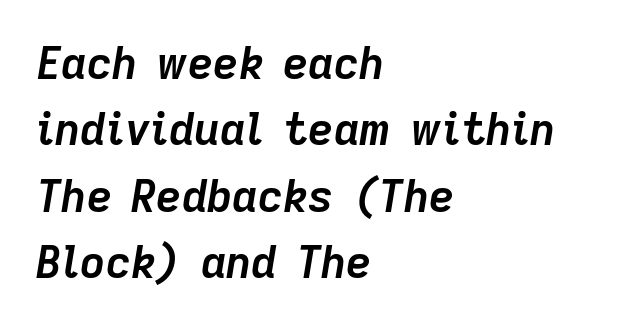
The whole block is typeset with a tilt. The leading is moderate, giving the passage an even texture. Is the block centered? No — it sits flush against the left margin. Note the varied advance widths — an 'i' is clearly narrower than an 'm'.
